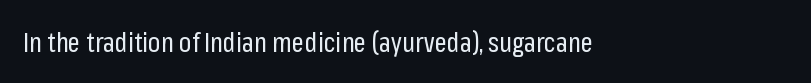
Q: Is the text bold? A: No.
Q: Is the text italic (slanted)? A: No, it is upright.
Q: Is the text underlined? A: No.
Q: How is the paragraph aligned? A: Left-aligned.
Q: Is the spacing between letters normal or unusually wide? A: Normal.
